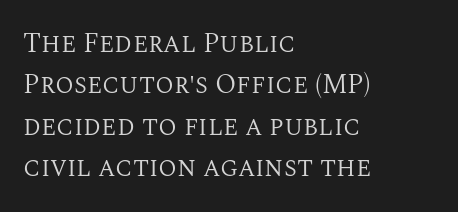
{"italic": "no", "bold": "no", "underline": "no", "align": "left", "line_spacing": "normal", "line_spacing_ratio": 1.53, "letter_spacing": "normal", "letter_spacing_em": 0.0, "glyph_px": 27}
